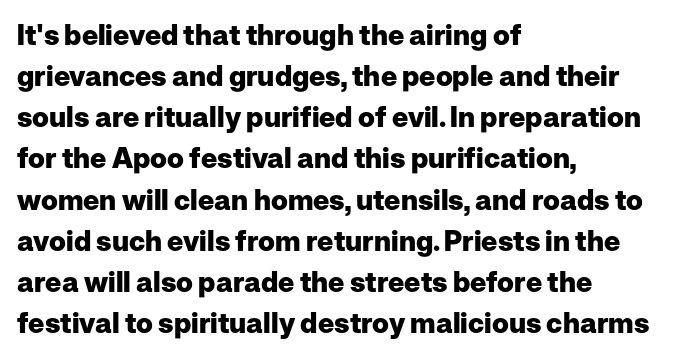
Q: Is the text bold? A: Yes.
Q: Is the text italic (slanted)? A: No, it is upright.
Q: Is the typeface a serif or a sans-serif typeface? A: Sans-serif.
Q: Is the text underlined? A: No.
Q: How is the paragraph aligned? A: Left-aligned.
Q: Is the spacing between letters normal or unusually wide? A: Normal.
Q: Is the spacing between lines tight, normal or loose? A: Normal.
Q: Width (condensed, normal, or wide)? A: Normal.
Q: Stroke contrast? A: Low.
Q: x-height? A: Medium.
Q: Monospaced? A: No.
